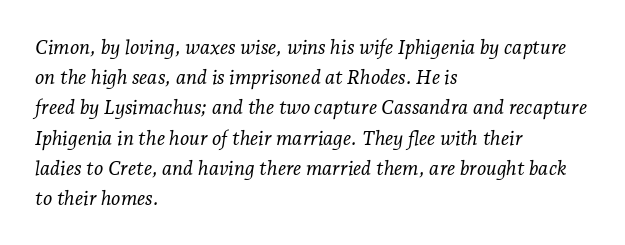
Q: Is the text bold? A: No.
Q: Is the text italic (slanted)? A: Yes, it leans right by about 7 degrees.
Q: Is the text underlined? A: No.
Q: How is the paragraph aligned? A: Left-aligned.
Q: Is the spacing between letters normal or unusually wide? A: Normal.
Q: Is the spacing between lines tight, normal or loose? A: Normal.
